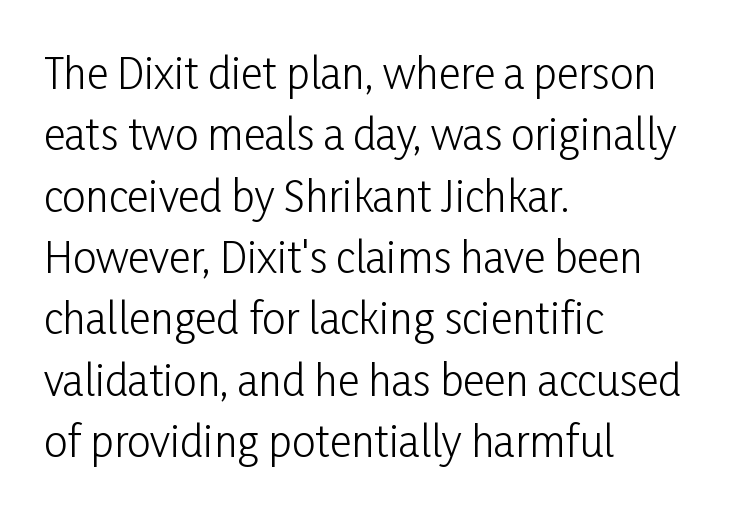
Q: Is the text bold? A: No.
Q: Is the text italic (slanted)? A: No, it is upright.
Q: Is the typeface a serif or a sans-serif typeface? A: Sans-serif.
Q: Is the text underlined? A: No.
Q: How is the paragraph aligned? A: Left-aligned.
Q: Is the spacing between letters normal or unusually wide? A: Normal.
Q: Is the spacing between lines tight, normal or loose? A: Normal.
Q: Width (condensed, normal, or wide)? A: Condensed.
Q: Stroke contrast? A: Low.
Q: x-height? A: Medium.
Q: Monospaced? A: No.
